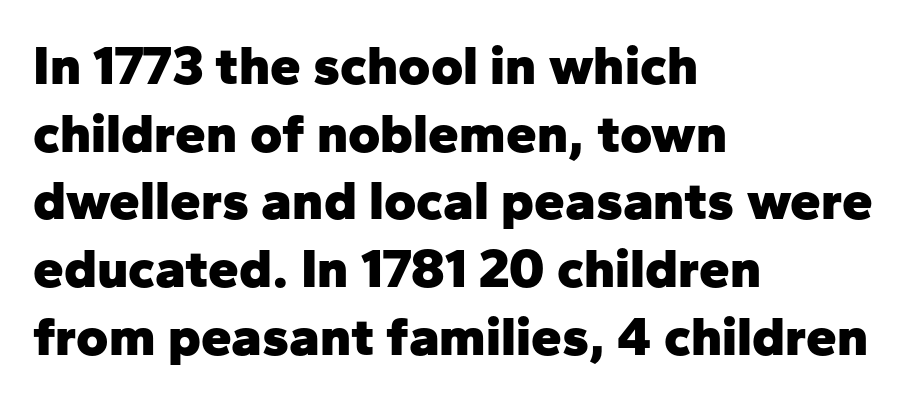
{"serif": "no", "italic": "no", "bold": "yes", "weight": "heavy", "width": "normal", "stroke_contrast": "low", "x_height": "medium", "monospaced": "no", "underline": "no", "align": "left", "line_spacing_ratio": 1.23, "letter_spacing": "normal", "letter_spacing_em": 0.0, "glyph_px": 55}
